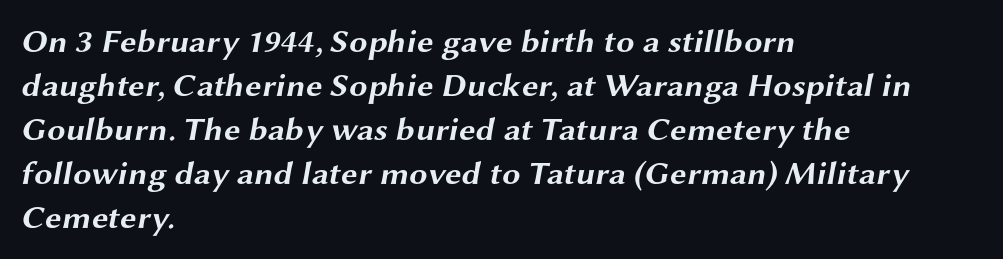
Q: Is the text bold? A: Yes.
Q: Is the typeface a serif or a sans-serif typeface? A: Sans-serif.
Q: Is the text underlined? A: No.
Q: How is the paragraph aligned? A: Left-aligned.
Q: Is the spacing between letters normal or unusually wide? A: Normal.
Q: Is the spacing between lines tight, normal or loose? A: Normal.
Q: Width (condensed, normal, or wide)? A: Wide.
Q: Stroke contrast? A: Medium.
Q: x-height? A: Medium.
Q: Monospaced? A: No.
